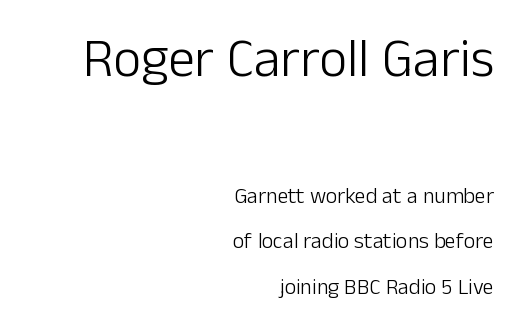
Q: Is the text bold? A: No.
Q: Is the text italic (slanted)? A: No, it is upright.
Q: Is the typeface a serif or a sans-serif typeface? A: Sans-serif.
Q: Is the text underlined? A: No.
Q: How is the paragraph aligned? A: Right-aligned.
Q: Is the spacing between letters normal or unusually wide? A: Normal.
Q: Is the spacing between lines tight, normal or loose? A: Loose.
Q: Which block of text is set in a larger size, the first (top) or the second (bottom)? A: The first (top) one.
Q: Width (condensed, normal, or wide)? A: Normal.
Q: Stroke contrast? A: Low.
Q: x-height? A: Medium.
Q: Monospaced? A: No.
